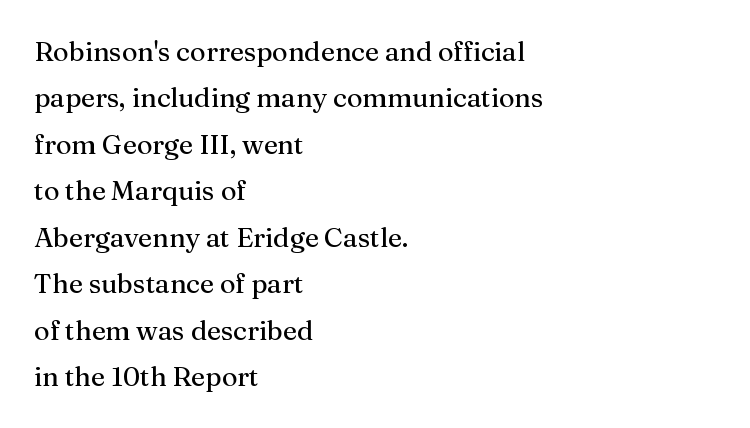
The image shows 27 px text type, upright; set left-aligned, line spacing 1.72x, normal letter spacing, not underlined.
